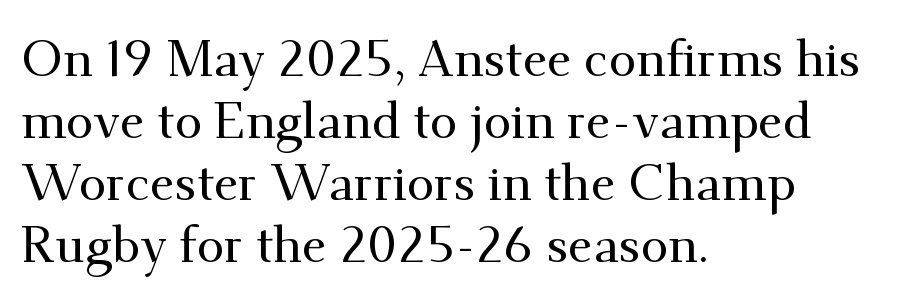
The image shows 50 px serif type, upright; set left-aligned, line spacing 1.24x, normal letter spacing, not underlined; medium stroke contrast and a small x-height.
